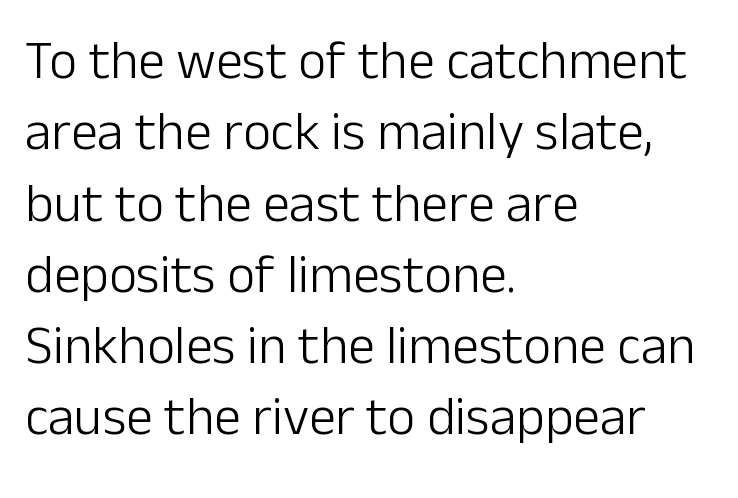
Q: Is the text bold? A: No.
Q: Is the text italic (slanted)? A: No, it is upright.
Q: Is the typeface a serif or a sans-serif typeface? A: Sans-serif.
Q: Is the text underlined? A: No.
Q: How is the paragraph aligned? A: Left-aligned.
Q: Is the spacing between letters normal or unusually wide? A: Normal.
Q: Is the spacing between lines tight, normal or loose? A: Normal.
Q: Width (condensed, normal, or wide)? A: Normal.
Q: Stroke contrast? A: Low.
Q: x-height? A: Medium.
Q: Monospaced? A: No.
